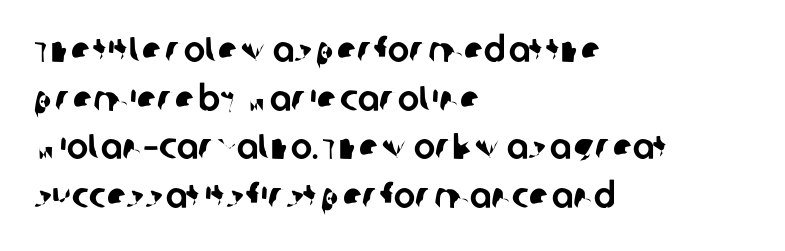
Any mark beneath the type? The region is blank. Line beginnings align vertically; line endings do not. Is this a fixed-width face? No — the glyphs have proportional, varying widths. A sans-serif font was chosen for this passage.
